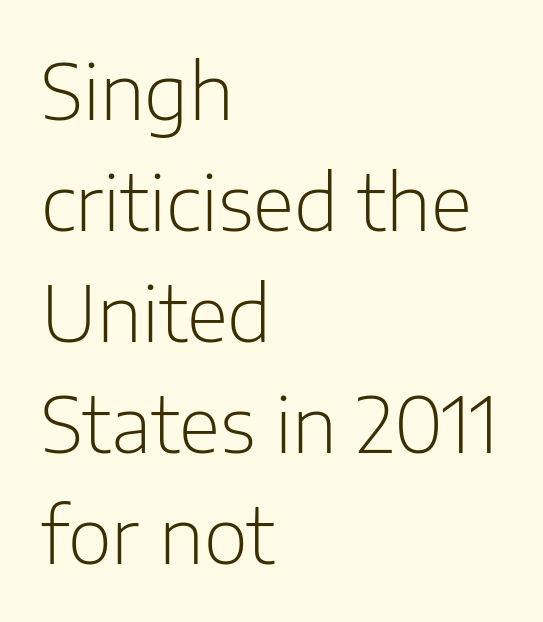
The area under the type is left untouched. The face used here is rendered with its standard letterfit. Left-aligned paragraph, ragged on the right. You can tell it's not italic because the verticals are truly vertical.
